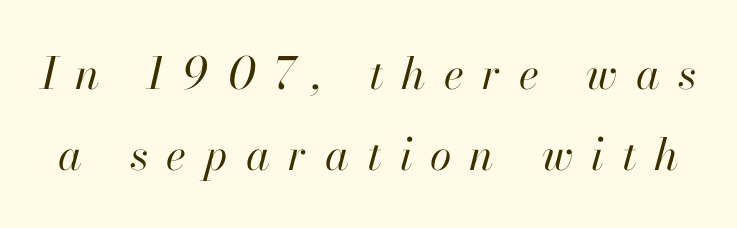
Q: Is the text bold? A: No.
Q: Is the text italic (slanted)? A: Yes, it leans right by about 13 degrees.
Q: Is the text underlined? A: No.
Q: Is the spacing between letters normal or unusually wide? A: Unusually wide.
Q: Width (condensed, normal, or wide)? A: Normal.
Q: Stroke contrast? A: High.
Q: x-height? A: Small.
Q: Monospaced? A: No.
